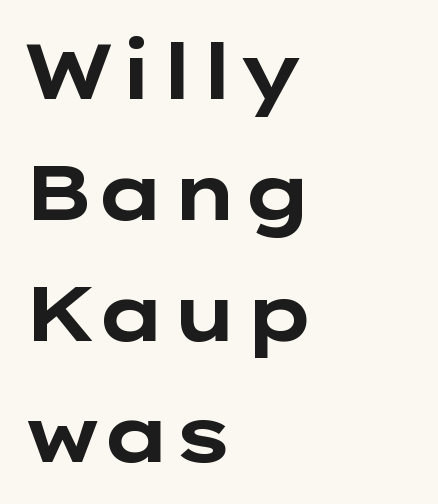
The image shows 77 px bold, wide sans-serif type, upright; set left-aligned, normal line spacing (1.57x), normal letter spacing, not underlined; low stroke contrast and a medium x-height.
